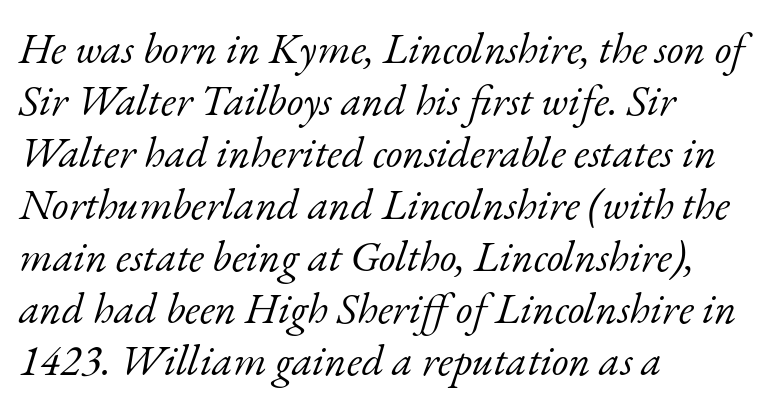
The face used here is rendered with its standard letterfit. The face used here is proportionally spaced, like ordinary book or web type. Stroke thickness stays within the range of a standard reading face or lighter. Is the block centered? No — it sits flush against the left margin.
